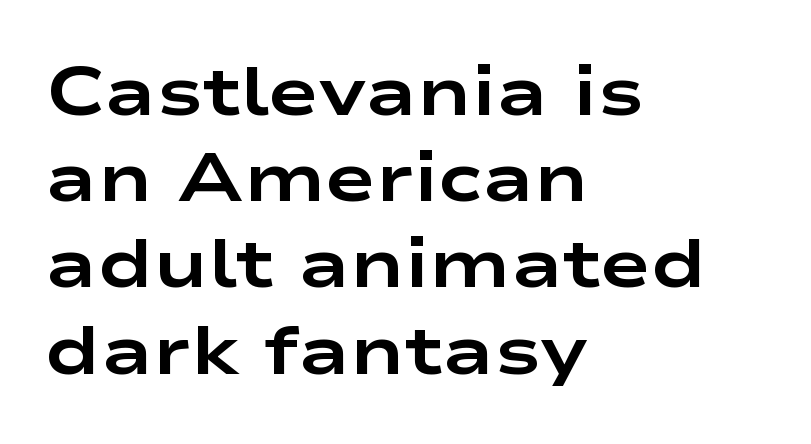
{"serif": "no", "italic": "no", "bold": "yes", "weight": "bold", "width": "wide", "stroke_contrast": "low", "x_height": "medium", "monospaced": "no", "underline": "no", "align": "left", "line_spacing": "normal", "line_spacing_ratio": 1.25, "letter_spacing": "normal", "letter_spacing_em": 0.0, "glyph_px": 69}
